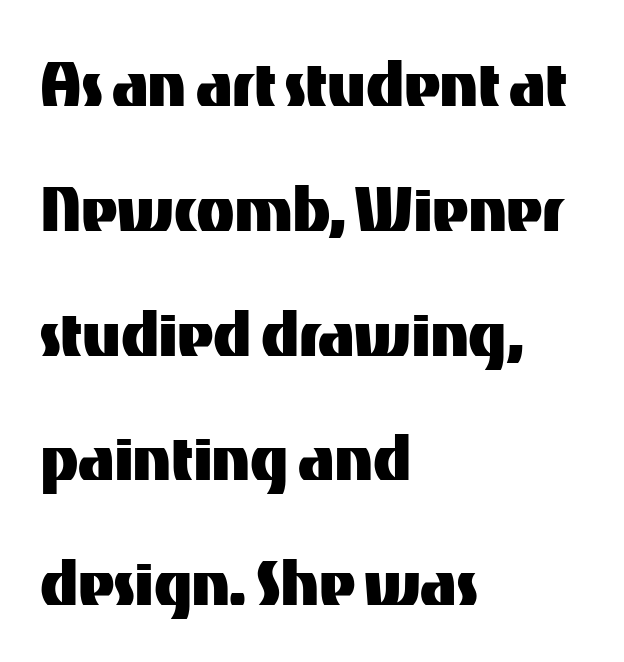
{"serif": "no", "italic": "no", "width": "normal", "stroke_contrast": "medium", "x_height": "medium", "monospaced": "no", "underline": "no", "align": "left", "line_spacing": "normal", "line_spacing_ratio": 1.58, "letter_spacing": "normal", "letter_spacing_em": 0.0, "glyph_px": 79}
